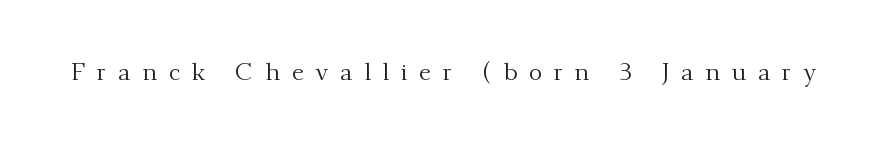
{"italic": "no", "bold": "no", "underline": "no", "letter_spacing": "wide", "letter_spacing_em": 0.47, "glyph_px": 25}
